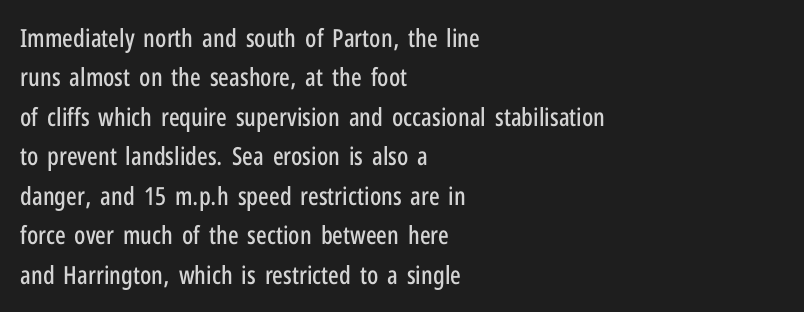
Q: Is the text italic (slanted)? A: No, it is upright.
Q: Is the text underlined? A: No.
Q: How is the paragraph aligned? A: Left-aligned.
Q: Is the spacing between letters normal or unusually wide? A: Normal.
Q: Is the spacing between lines tight, normal or loose? A: Normal.
